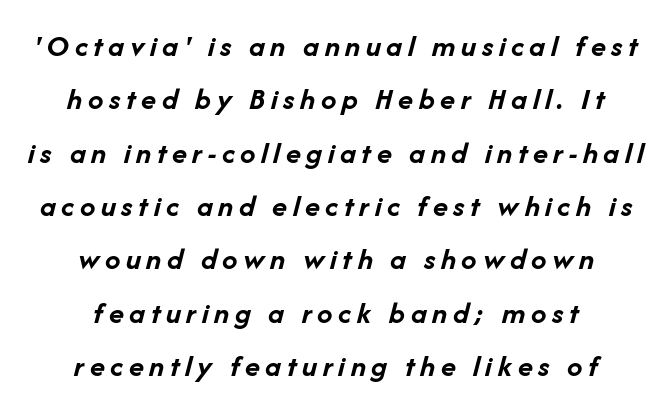
Q: Is the text bold? A: Yes.
Q: Is the text italic (slanted)? A: Yes, it leans right by about 14 degrees.
Q: Is the text underlined? A: No.
Q: How is the paragraph aligned? A: Centered.
Q: Width (condensed, normal, or wide)? A: Normal.
Q: Stroke contrast? A: Low.
Q: x-height? A: Medium.
Q: Monospaced? A: No.
